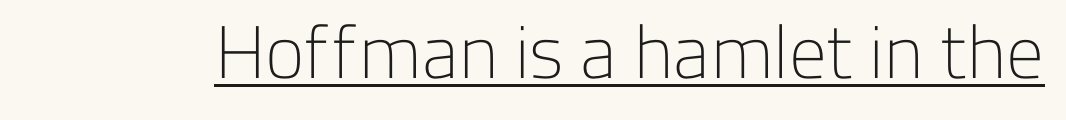
Q: Is the text bold? A: No.
Q: Is the text italic (slanted)? A: No, it is upright.
Q: Is the typeface a serif or a sans-serif typeface? A: Sans-serif.
Q: Is the text underlined? A: Yes.
Q: Is the spacing between letters normal or unusually wide? A: Normal.
Q: Width (condensed, normal, or wide)? A: Normal.
Q: Stroke contrast? A: Low.
Q: x-height? A: Medium.
Q: Monospaced? A: No.
